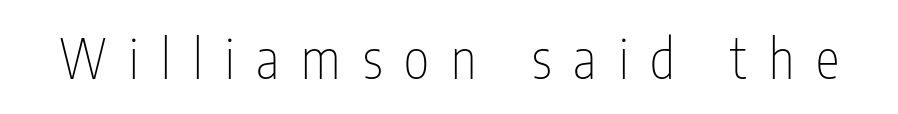
The image shows 54 px thin, condensed sans-serif type, upright; set unusually wide letter spacing (+0.41 em), not underlined; low stroke contrast and a medium x-height.
